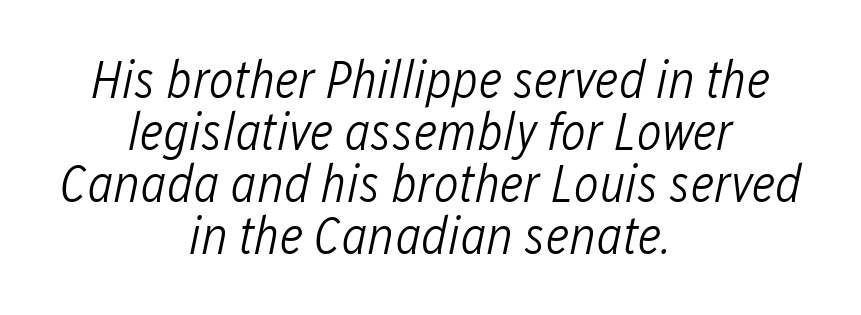
The image shows 53 px light, condensed type, italic (leaning right); set centered, tight line spacing (0.98x), normal letter spacing, not underlined; low stroke contrast and a medium x-height.
